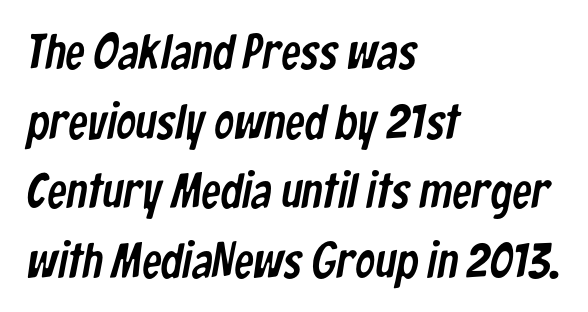
The image shows 49 px condensed sans-serif type; set left-aligned, normal line spacing (1.42x), normal letter spacing, not underlined; low stroke contrast and a medium x-height.
